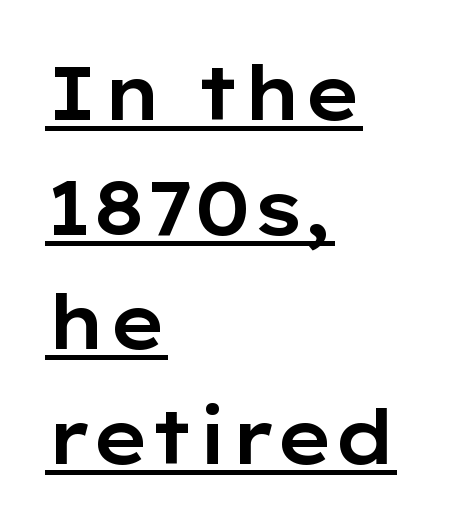
Q: Is the text italic (slanted)? A: No, it is upright.
Q: Is the typeface a serif or a sans-serif typeface? A: Sans-serif.
Q: Is the text underlined? A: Yes.
Q: How is the paragraph aligned? A: Left-aligned.
Q: Is the spacing between letters normal or unusually wide? A: Normal.
Q: Is the spacing between lines tight, normal or loose? A: Normal.
Q: Width (condensed, normal, or wide)? A: Wide.
Q: Stroke contrast? A: Low.
Q: x-height? A: Medium.
Q: Monospaced? A: No.
